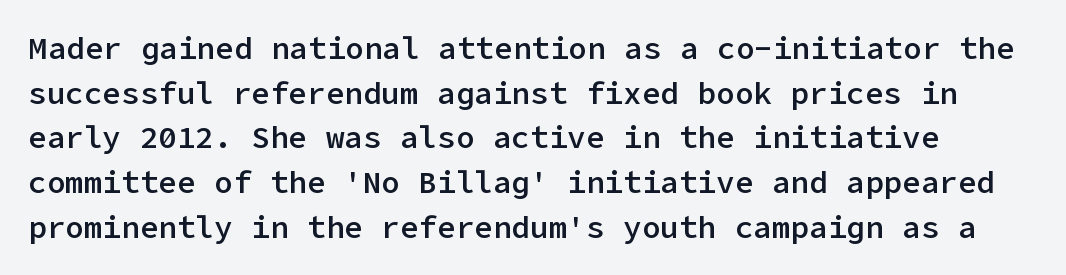
Q: Is the text bold? A: Semi-bold.
Q: Is the text italic (slanted)? A: No, it is upright.
Q: Is the typeface a serif or a sans-serif typeface? A: Sans-serif.
Q: Is the text underlined? A: No.
Q: Is the spacing between letters normal or unusually wide? A: Normal.
Q: Is the spacing between lines tight, normal or loose? A: Normal.
Q: Width (condensed, normal, or wide)? A: Normal.
Q: Stroke contrast? A: Low.
Q: x-height? A: Medium.
